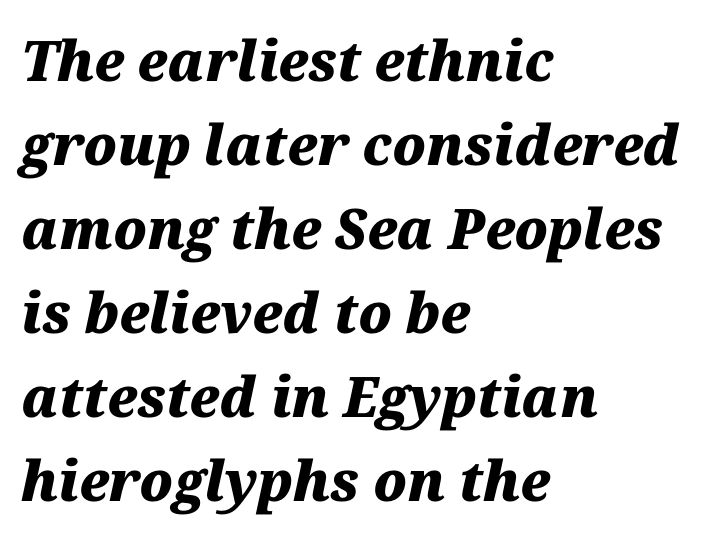
You could call the tracking neutral — neither tight nor loose. Normally led — the rows are evenly, conventionally spaced. The typography opts for an oblique posture over an upright one. Heavy-handed strokes throughout: this text is bold. A typesetter would call this proportional, since set widths differ per character. No word sits above an underline.
